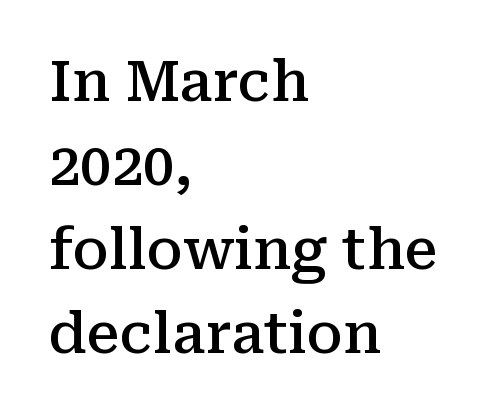
Unlike italic type, these characters show no tilt at all. Anything drawn beneath the words? Only blank space. The space between consecutive lines is moderate. Every letter is mildly thick-stroked: semibold rather than bold.
